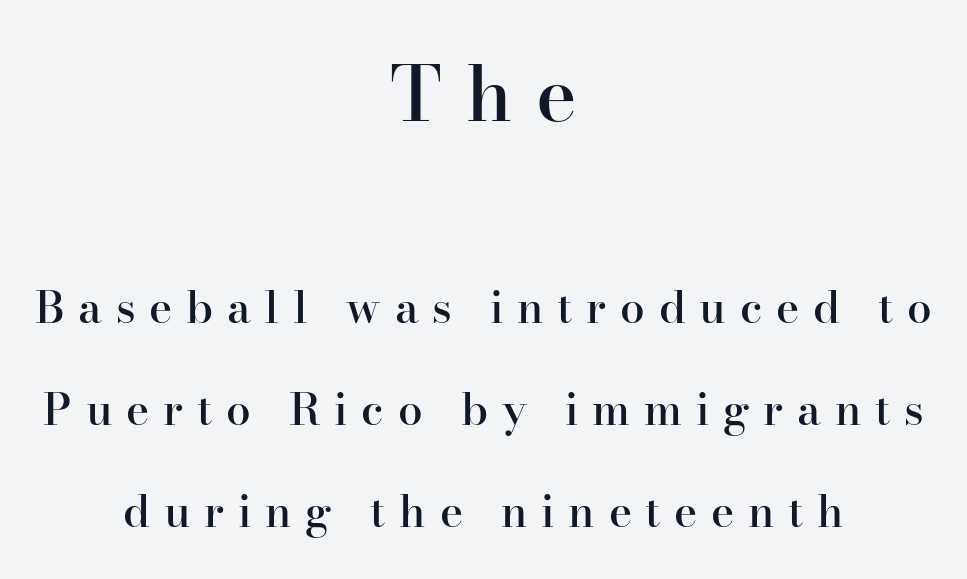
Quick note: interline space is abundant. Horizontally, the lines are justified to the midpoint only. The designer went with a serif here, giving each stem small feet. Looks like regular typesetting: each glyph gets only the width it needs. Nope, not italic — everything's standing straight.
